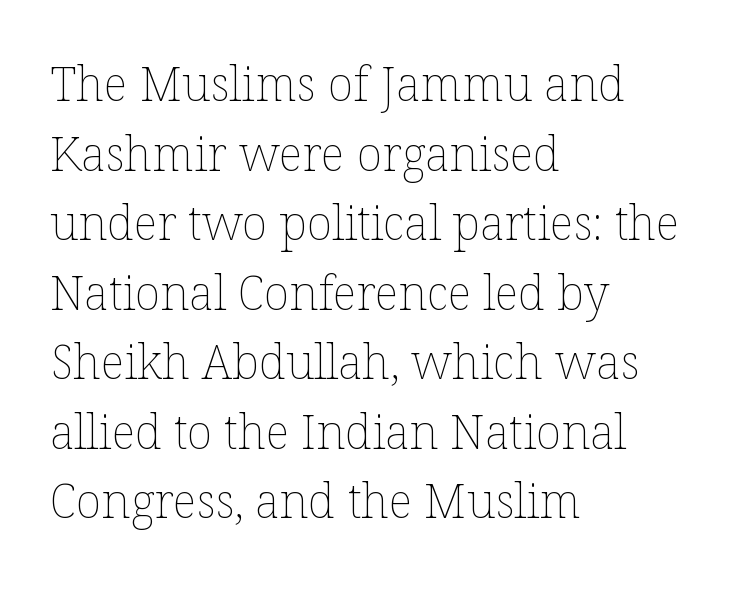
Q: Is the text bold? A: No.
Q: Is the text italic (slanted)? A: No, it is upright.
Q: Is the text underlined? A: No.
Q: How is the paragraph aligned? A: Left-aligned.
Q: Is the spacing between letters normal or unusually wide? A: Normal.
Q: Is the spacing between lines tight, normal or loose? A: Normal.
Q: Width (condensed, normal, or wide)? A: Normal.
Q: Stroke contrast? A: Low.
Q: x-height? A: Medium.
Q: Monospaced? A: No.
